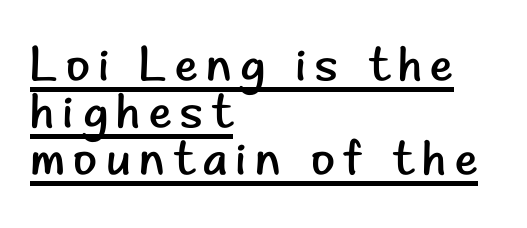
The image shows 49 px regular-weight sans-serif type, upright; set left-aligned, tight line spacing (0.96x), underlined; low stroke contrast and a small x-height.
